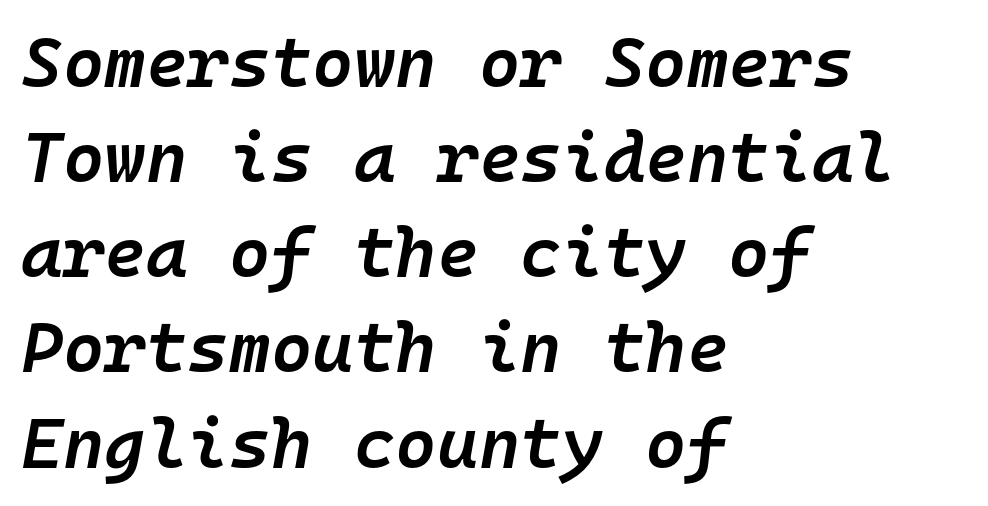
The rendering uses typewriter-style spacing with identical character cells. Tracking here is standard; glyphs follow each other at the usual distance. Short and long lines alike share a common starting point at left. The face used here is a semibold: visibly heavier than regular, lighter than bold.
